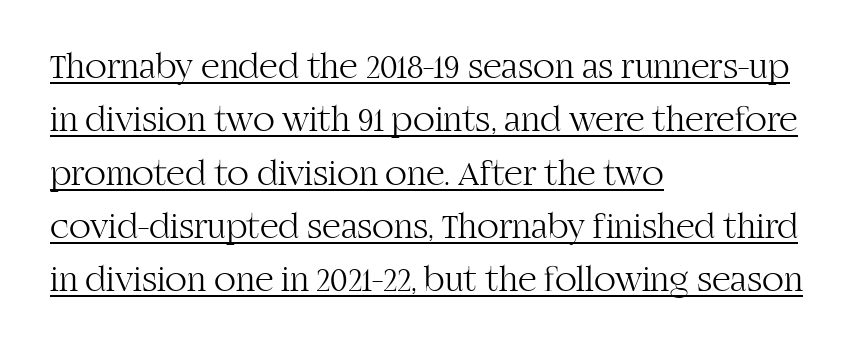
In terms of letterspacing, this is plain default setting. The designer left line spacing at the default. The lettering holds an erect, upright posture throughout. Every row of glyphs begins at an identical x-position on the left. The letters advance in unequal steps, a hallmark of proportional type. Counters stay open thanks to moderate or lighter strokes.
